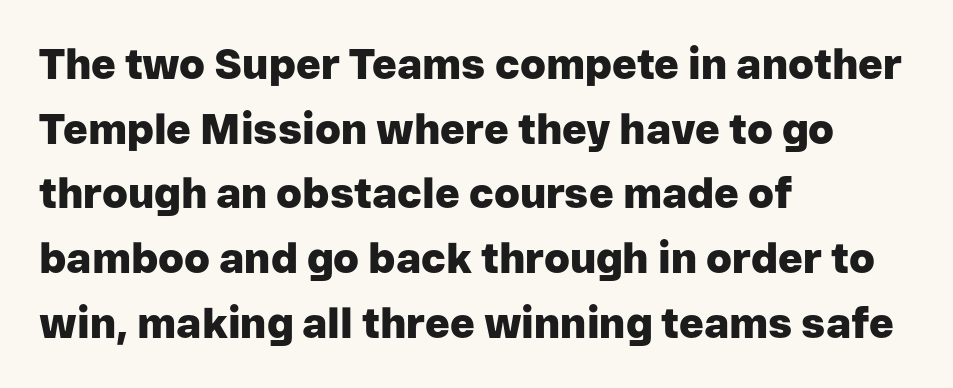
Q: Is the text bold? A: Yes.
Q: Is the text italic (slanted)? A: No, it is upright.
Q: Is the typeface a serif or a sans-serif typeface? A: Sans-serif.
Q: Is the text underlined? A: No.
Q: How is the paragraph aligned? A: Left-aligned.
Q: Is the spacing between letters normal or unusually wide? A: Normal.
Q: Is the spacing between lines tight, normal or loose? A: Normal.
Q: Width (condensed, normal, or wide)? A: Normal.
Q: Stroke contrast? A: Low.
Q: x-height? A: Medium.
Q: Monospaced? A: No.
